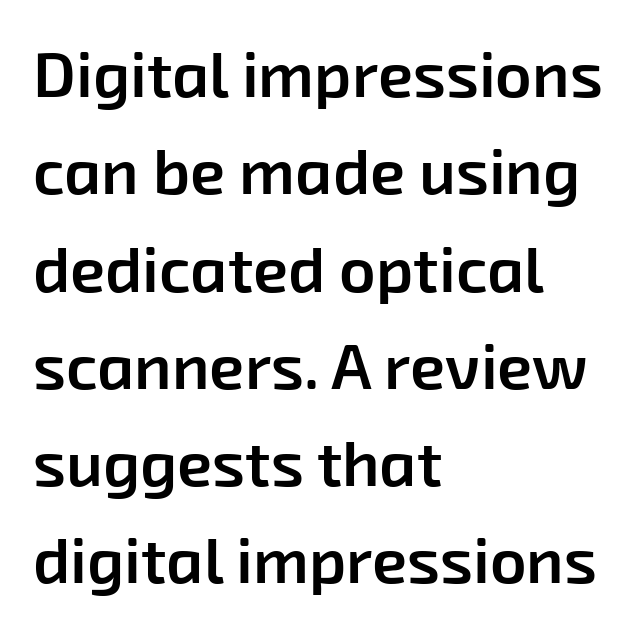
Q: Is the text bold? A: Semi-bold.
Q: Is the typeface a serif or a sans-serif typeface? A: Sans-serif.
Q: Is the text underlined? A: No.
Q: How is the paragraph aligned? A: Left-aligned.
Q: Is the spacing between letters normal or unusually wide? A: Normal.
Q: Is the spacing between lines tight, normal or loose? A: Normal.
Q: Width (condensed, normal, or wide)? A: Normal.
Q: Stroke contrast? A: Low.
Q: x-height? A: Medium.
Q: Monospaced? A: No.
